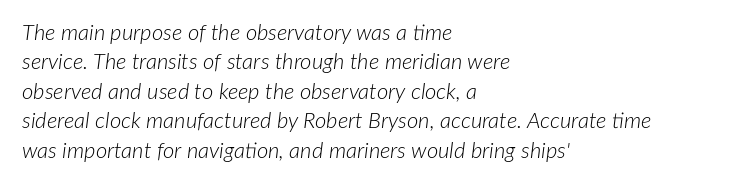
{"italic": "yes", "lean": "right", "slant_degrees": 7, "bold": "no", "underline": "no", "align": "left", "line_spacing": "normal", "line_spacing_ratio": 1.34, "letter_spacing": "normal", "letter_spacing_em": 0.0, "glyph_px": 22}
